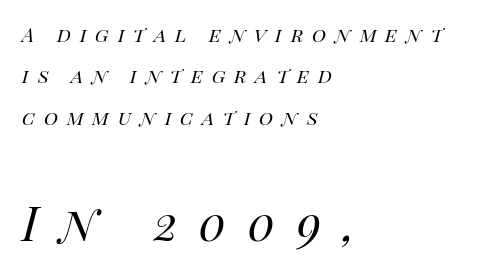
Q: Is the text bold? A: No.
Q: Is the text italic (slanted)? A: Yes, it leans right by about 14 degrees.
Q: Is the text underlined? A: No.
Q: How is the paragraph aligned? A: Left-aligned.
Q: Is the spacing between letters normal or unusually wide? A: Unusually wide.
Q: Which block of text is set in a larger size, the first (top) or the second (bottom)? A: The second (bottom) one.
Q: Width (condensed, normal, or wide)? A: Normal.
Q: Stroke contrast? A: High.
Q: x-height? A: Large.
Q: Monospaced? A: No.
